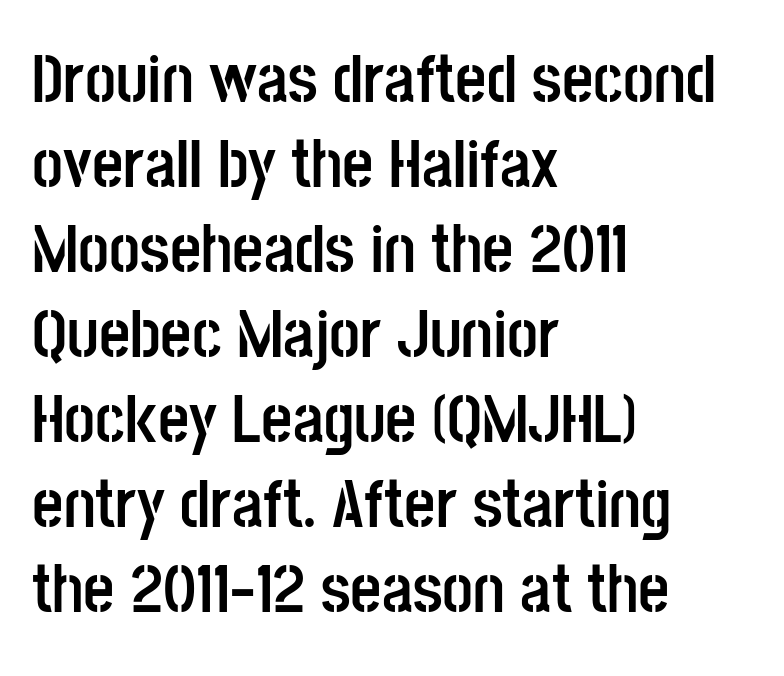
Upright lettering throughout. Unmarked baselines from the first word to the last. A typesetter would call this zero additional tracking. Every row of glyphs begins at an identical x-position on the left. Summary of weight: heavy, a full bold.
